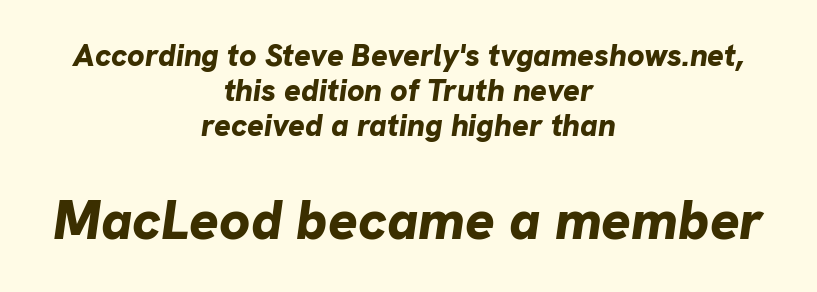
The image shows 55 px bold type, italic (leaning right); set centered, tight line spacing (1.13x), normal letter spacing, not underlined; the second (bottom) block is 1.77x larger; low stroke contrast and a medium x-height.
